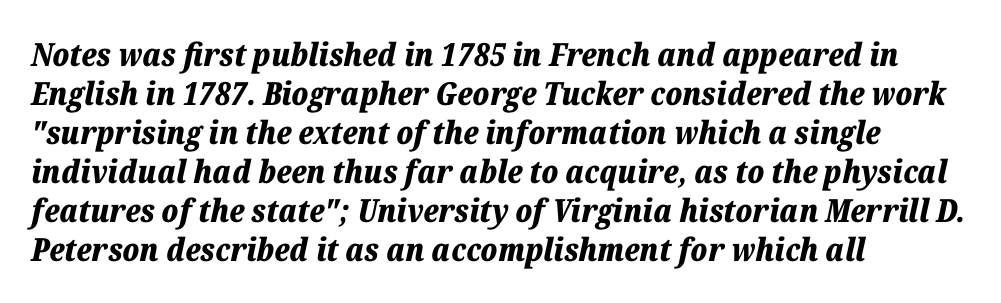
The image shows 32 px bold type, italic (leaning right); set left-aligned, line spacing 1.22x, normal letter spacing, not underlined; low stroke contrast and a medium x-height.
